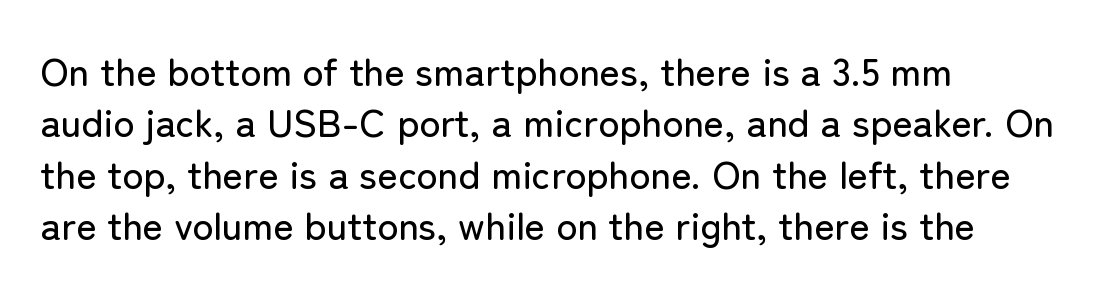
Q: Is the text italic (slanted)? A: No, it is upright.
Q: Is the typeface a serif or a sans-serif typeface? A: Sans-serif.
Q: Is the text underlined? A: No.
Q: How is the paragraph aligned? A: Left-aligned.
Q: Is the spacing between letters normal or unusually wide? A: Normal.
Q: Is the spacing between lines tight, normal or loose? A: Normal.
Q: Width (condensed, normal, or wide)? A: Normal.
Q: Stroke contrast? A: Low.
Q: x-height? A: Medium.
Q: Monospaced? A: No.
